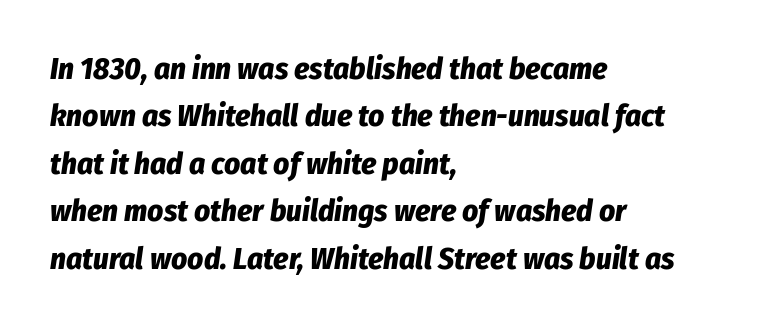
The image shows 31 px bold, condensed type, italic (leaning right); set left-aligned, normal line spacing (1.53x), normal letter spacing, not underlined; low stroke contrast and a medium x-height.
